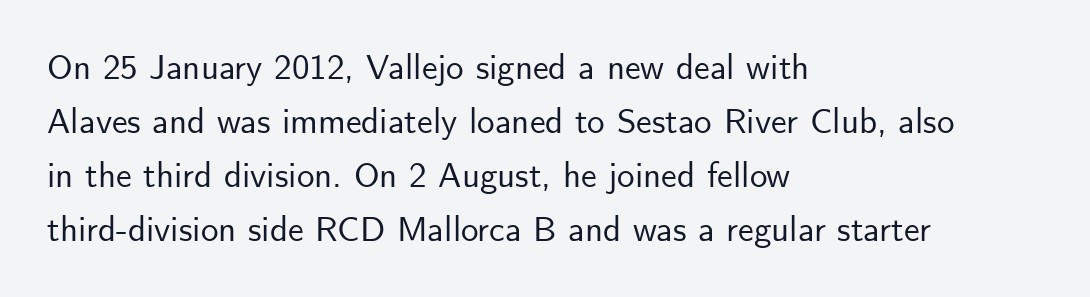
Q: Is the text italic (slanted)? A: No, it is upright.
Q: Is the typeface a serif or a sans-serif typeface? A: Sans-serif.
Q: Is the text underlined? A: No.
Q: How is the paragraph aligned? A: Left-aligned.
Q: Is the spacing between letters normal or unusually wide? A: Normal.
Q: Is the spacing between lines tight, normal or loose? A: Normal.
Q: Width (condensed, normal, or wide)? A: Normal.
Q: Stroke contrast? A: Low.
Q: x-height? A: Small.
Q: Monospaced? A: No.
